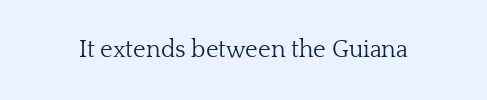
{"italic": "no", "bold": "no", "underline": "no", "letter_spacing": "normal", "letter_spacing_em": 0.0, "glyph_px": 24}
